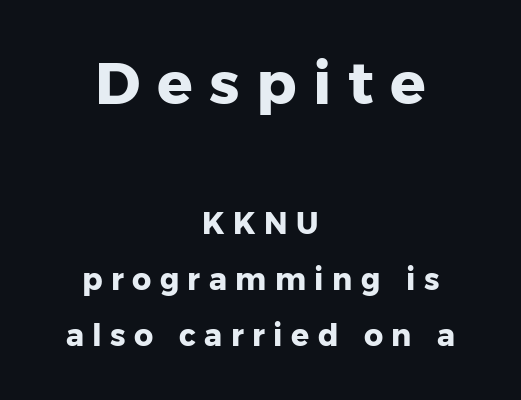
Q: Is the text bold? A: Yes.
Q: Is the text italic (slanted)? A: No, it is upright.
Q: Is the typeface a serif or a sans-serif typeface? A: Sans-serif.
Q: Is the text underlined? A: No.
Q: How is the paragraph aligned? A: Centered.
Q: Is the spacing between letters normal or unusually wide? A: Unusually wide.
Q: Which block of text is set in a larger size, the first (top) or the second (bottom)? A: The first (top) one.
Q: Width (condensed, normal, or wide)? A: Normal.
Q: Stroke contrast? A: Low.
Q: x-height? A: Medium.
Q: Monospaced? A: No.
